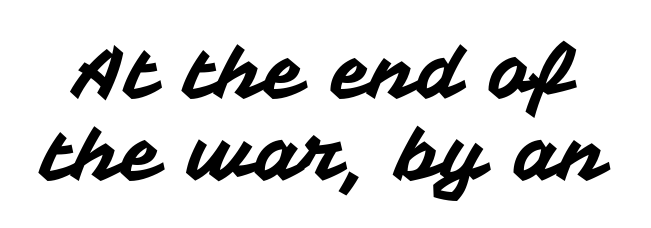
Q: Is the text italic (slanted)? A: Yes.
Q: Is the typeface a serif or a sans-serif typeface? A: Sans-serif.
Q: Is the text underlined? A: No.
Q: Is the spacing between letters normal or unusually wide? A: Normal.
Q: Is the spacing between lines tight, normal or loose? A: Tight.
Q: Width (condensed, normal, or wide)? A: Normal.
Q: Stroke contrast? A: Medium.
Q: x-height? A: Medium.
Q: Monospaced? A: No.
